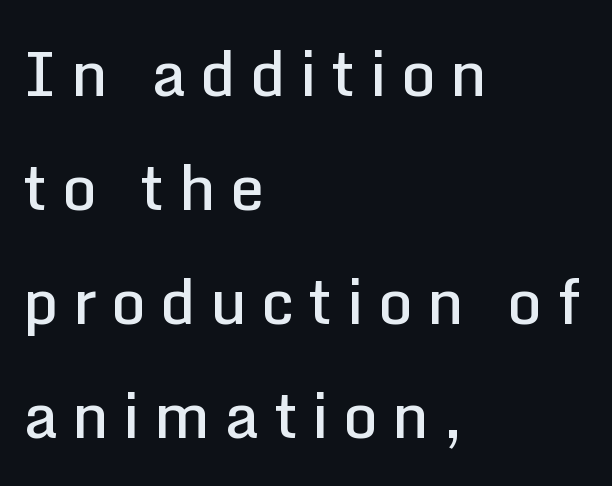
Beneath every word, the page is bare. The letters stand upright; this is a roman face. Typesetter's note: demi weight, one step under bold. Note the varied advance widths — an 'i' is clearly narrower than an 'm'. Tracking value appears strongly positive — letters spread wide. Caption: multi-line text, flush left, ragged right.
